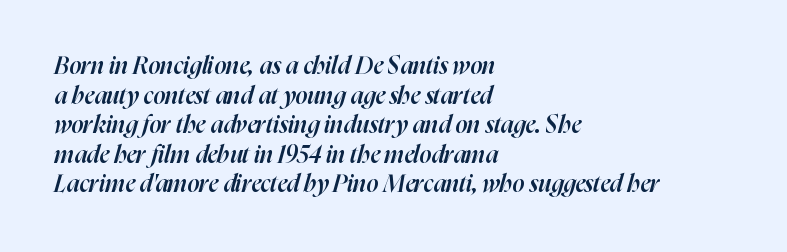
Q: Is the text bold? A: Semi-bold.
Q: Is the text italic (slanted)? A: Yes, it leans right by about 16 degrees.
Q: Is the text underlined? A: No.
Q: How is the paragraph aligned? A: Left-aligned.
Q: Is the spacing between letters normal or unusually wide? A: Normal.
